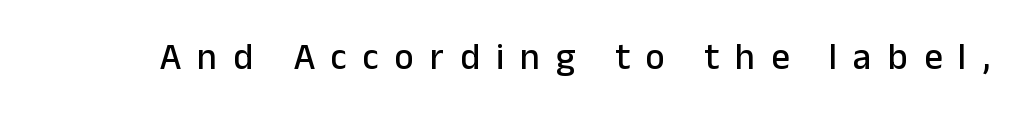
{"serif": "no", "italic": "no", "width": "normal", "stroke_contrast": "low", "x_height": "medium", "monospaced": "no", "underline": "no", "letter_spacing": "wide", "letter_spacing_em": 0.43, "glyph_px": 37}
